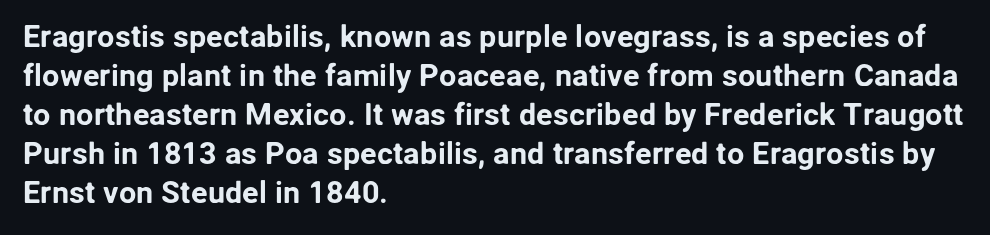
Which margin do the lines hug? The left one — the right edge is uneven. These lines are rendered in a variable-pitch font. Baseline-to-baseline distance is the conventional proportion of letter height. The passage shown is typeset with a sans-serif family. Posture: vertical.
